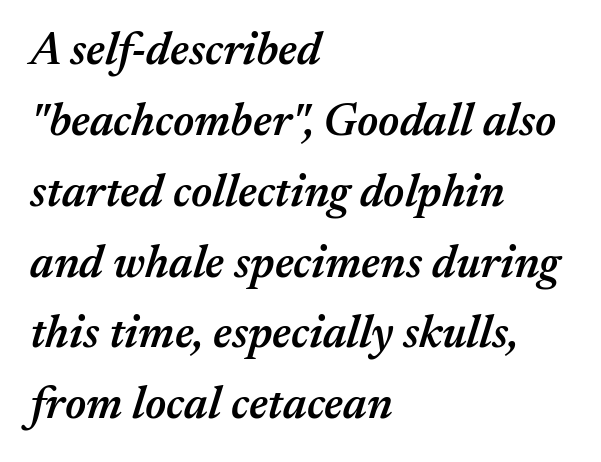
The image shows 46 px semibold type, italic (leaning right); set left-aligned, normal line spacing (1.54x), normal letter spacing, not underlined; medium stroke contrast and a medium x-height.
